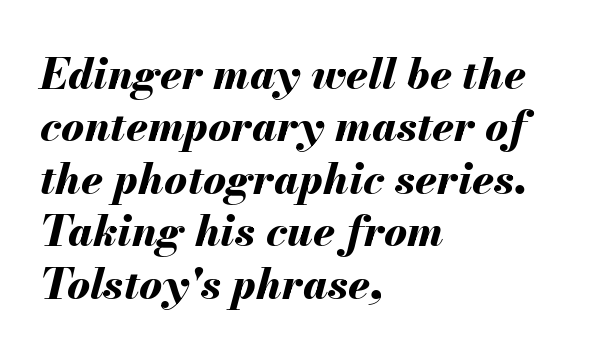
{"italic": "yes", "lean": "right", "slant_degrees": 13, "bold": "yes", "weight": "bold", "width": "normal", "stroke_contrast": "medium", "x_height": "small", "monospaced": "no", "underline": "no", "align": "left", "line_spacing_ratio": 1.22, "letter_spacing": "normal", "letter_spacing_em": 0.0, "glyph_px": 43}
